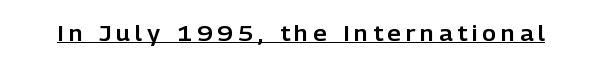
The image shows 21 px text type, upright; set unusually wide letter spacing (+0.24 em), underlined.
